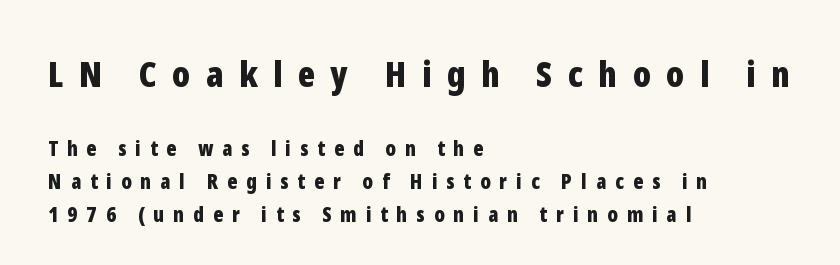
Leftover space on each line is placed entirely after the last word. A dark, heavy texture on the line: the type is bold. Tall strokes in this sample are plumb rather than angled. This is sans-serif lettering, the kind often seen on screens and signage.
